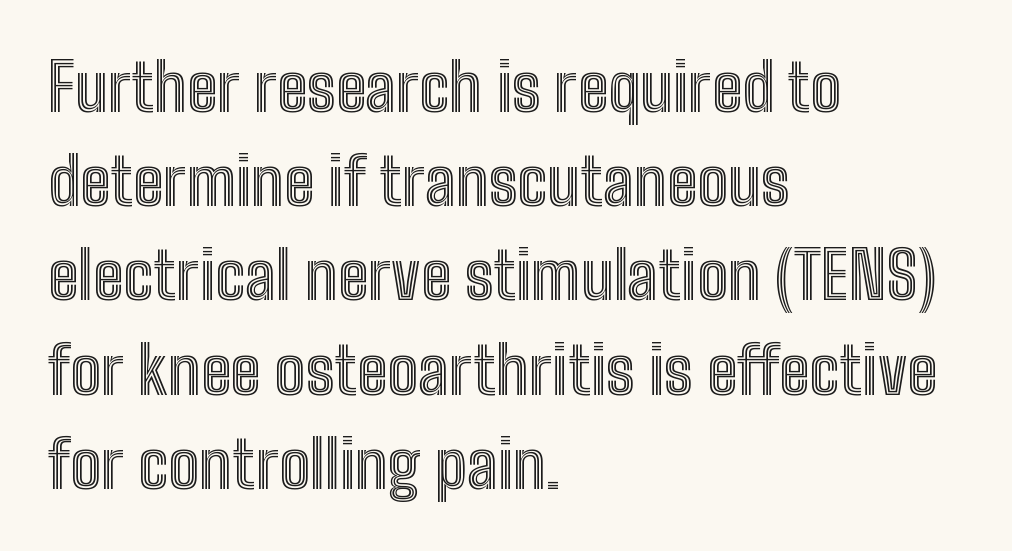
The image shows 65 px condensed type, upright; set left-aligned, normal line spacing (1.45x), normal letter spacing, not underlined; a medium x-height.
